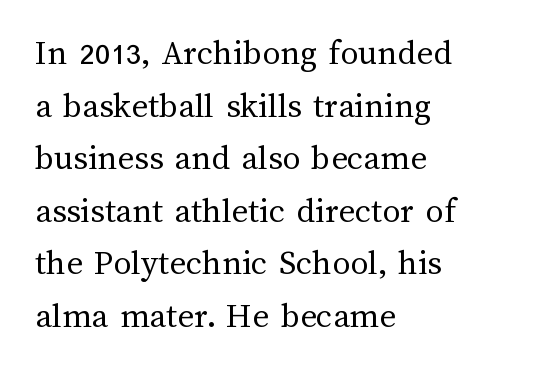
Q: Is the text bold? A: No.
Q: Is the text italic (slanted)? A: No, it is upright.
Q: Is the text underlined? A: No.
Q: How is the paragraph aligned? A: Left-aligned.
Q: Is the spacing between letters normal or unusually wide? A: Normal.
Q: Is the spacing between lines tight, normal or loose? A: Normal.
Q: Width (condensed, normal, or wide)? A: Normal.
Q: Stroke contrast? A: Medium.
Q: x-height? A: Medium.
Q: Monospaced? A: No.
